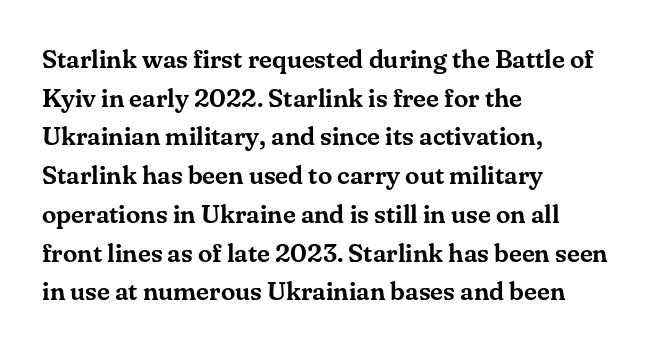
If you measured baseline to baseline, you'd find a middling distance. The line texture is even and compact thanks to regular tracking. Descender tails drop into unmarked territory. Posture: upright roman. Horizontally, the lines are justified to the leading edge only.
